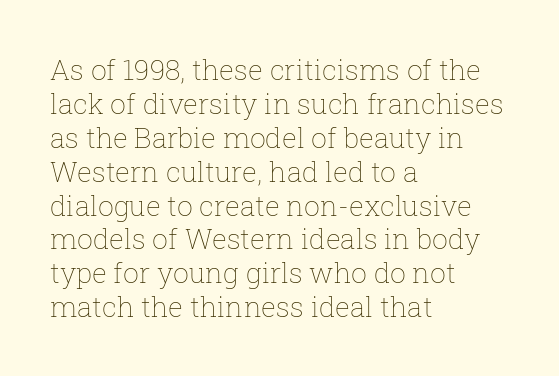
Q: Is the text bold? A: No.
Q: Is the text italic (slanted)? A: No, it is upright.
Q: Is the text underlined? A: No.
Q: How is the paragraph aligned? A: Left-aligned.
Q: Is the spacing between letters normal or unusually wide? A: Normal.
Q: Width (condensed, normal, or wide)? A: Normal.
Q: Stroke contrast? A: Low.
Q: x-height? A: Medium.
Q: Monospaced? A: No.
